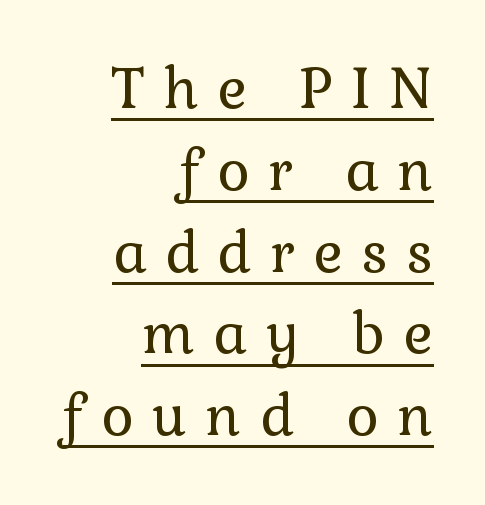
Each letter keeps its own natural width here, so spacing adapts to shape. The typography opts for an upright posture over an oblique one. The characters display serif detailing at their extremities. The lines in this sample share a right terminus and differ only in where they begin. The characters are drawn with everyday or finer stroke widths.
